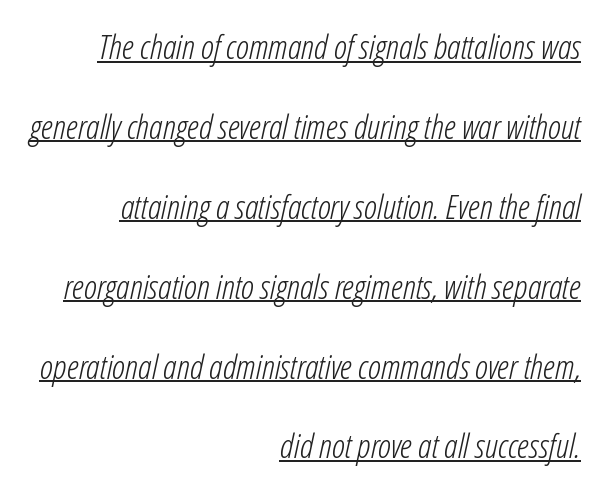
The image shows 34 px light, condensed type, italic (leaning right); set right-aligned, loose line spacing (2.35x), normal letter spacing, underlined; low stroke contrast and a medium x-height.
